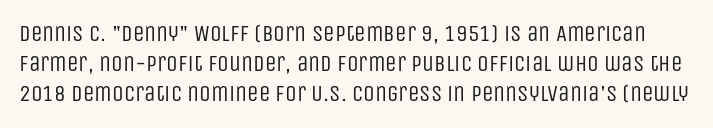
The image shows 23 px text type, upright; set normal line spacing (1.31x), normal letter spacing, not underlined.
